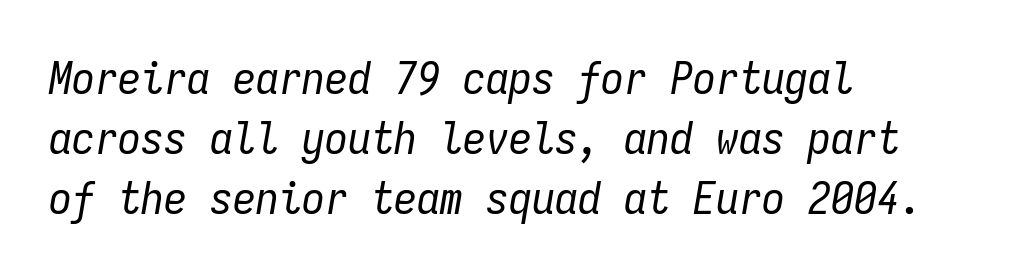
Q: Is the text bold? A: No.
Q: Is the text italic (slanted)? A: Yes, it leans right by about 9 degrees.
Q: Is the text underlined? A: No.
Q: How is the paragraph aligned? A: Left-aligned.
Q: Is the spacing between letters normal or unusually wide? A: Normal.
Q: Is the spacing between lines tight, normal or loose? A: Normal.
Q: Width (condensed, normal, or wide)? A: Condensed.
Q: Stroke contrast? A: Low.
Q: x-height? A: Medium.
Q: Monospaced? A: Yes.
